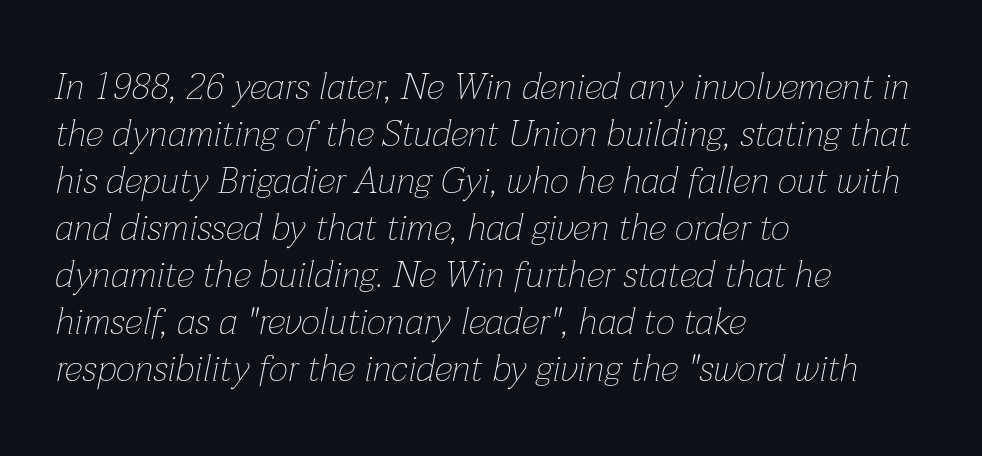
{"italic": "yes", "lean": "right", "slant_degrees": 12, "bold": "no", "weight": "thin", "width": "normal", "stroke_contrast": "low", "x_height": "medium", "monospaced": "no", "underline": "no", "align": "left", "line_spacing": "normal", "line_spacing_ratio": 1.27, "letter_spacing": "normal", "letter_spacing_em": 0.0, "glyph_px": 37}
